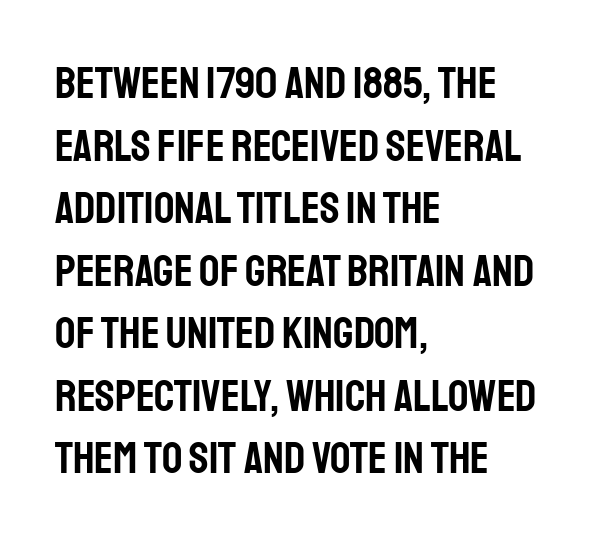
Q: Is the text italic (slanted)? A: No, it is upright.
Q: Is the typeface a serif or a sans-serif typeface? A: Sans-serif.
Q: Is the text underlined? A: No.
Q: How is the paragraph aligned? A: Left-aligned.
Q: Is the spacing between letters normal or unusually wide? A: Normal.
Q: Is the spacing between lines tight, normal or loose? A: Normal.
Q: Width (condensed, normal, or wide)? A: Condensed.
Q: Stroke contrast? A: Low.
Q: x-height? A: Large.
Q: Monospaced? A: No.
